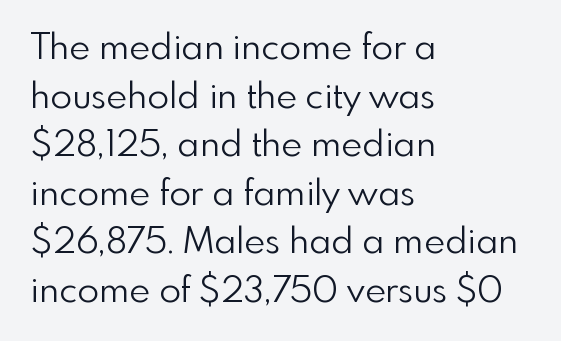
Q: Is the text bold? A: No.
Q: Is the text italic (slanted)? A: No, it is upright.
Q: Is the typeface a serif or a sans-serif typeface? A: Sans-serif.
Q: Is the text underlined? A: No.
Q: How is the paragraph aligned? A: Left-aligned.
Q: Is the spacing between letters normal or unusually wide? A: Normal.
Q: Is the spacing between lines tight, normal or loose? A: Normal.
Q: Width (condensed, normal, or wide)? A: Normal.
Q: x-height? A: Small.
Q: Monospaced? A: No.
